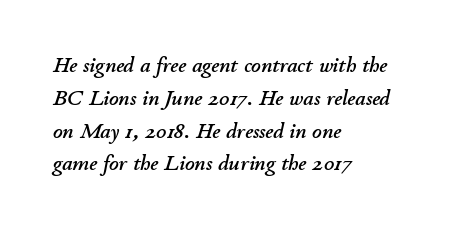
{"italic": "yes", "lean": "right", "slant_degrees": 11, "underline": "no", "align": "left", "line_spacing": "normal", "line_spacing_ratio": 1.56, "letter_spacing": "normal", "letter_spacing_em": 0.0, "glyph_px": 21}
